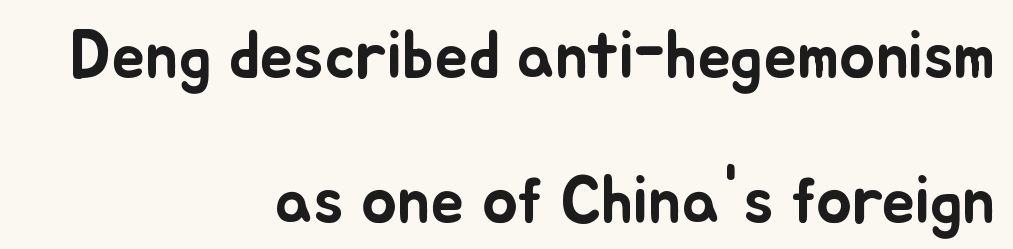
Q: Is the text italic (slanted)? A: No, it is upright.
Q: Is the text underlined? A: No.
Q: How is the paragraph aligned? A: Right-aligned.
Q: Is the spacing between letters normal or unusually wide? A: Normal.
Q: Is the spacing between lines tight, normal or loose? A: Loose.
Q: Width (condensed, normal, or wide)? A: Normal.
Q: Stroke contrast? A: Low.
Q: x-height? A: Small.
Q: Monospaced? A: No.
